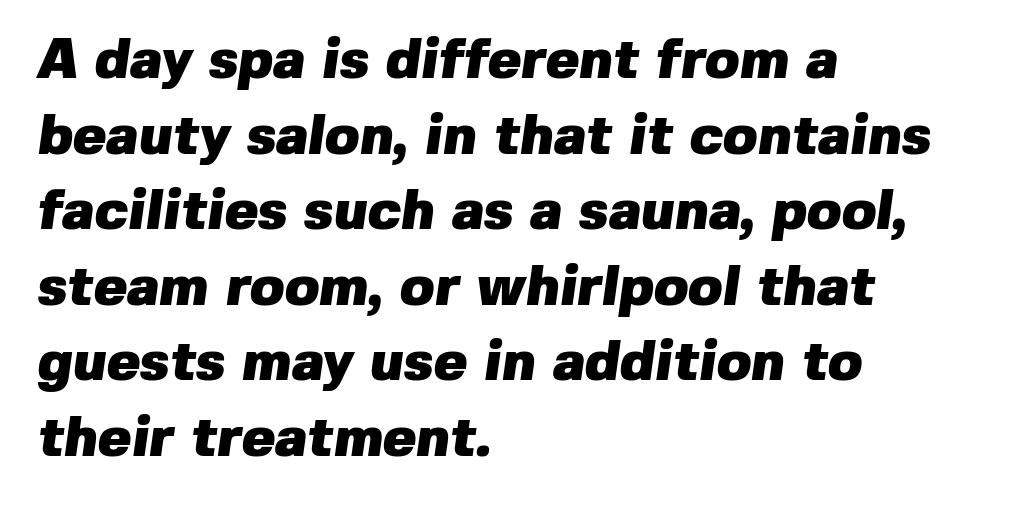
The image shows 56 px heavy sans-serif type; set left-aligned, normal line spacing (1.35x), normal letter spacing, not underlined; low stroke contrast and a medium x-height.
